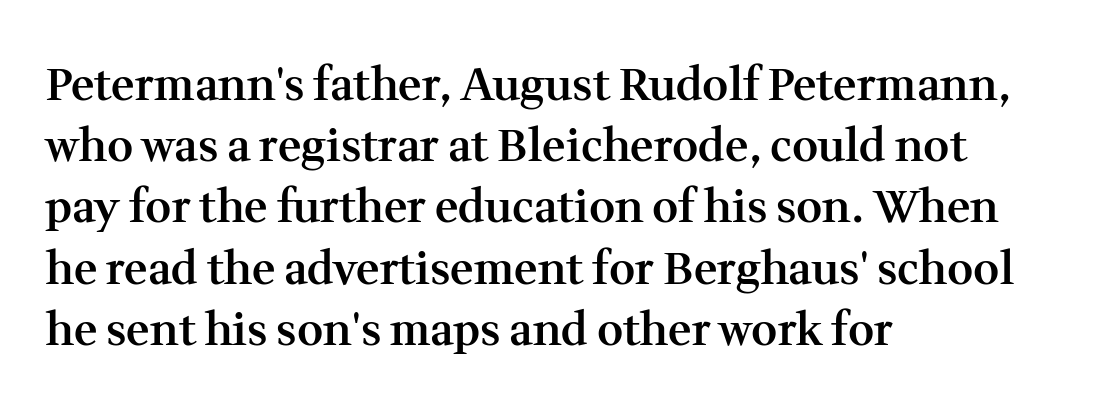
Q: Is the text bold? A: Semi-bold.
Q: Is the text italic (slanted)? A: No, it is upright.
Q: Is the typeface a serif or a sans-serif typeface? A: Serif.
Q: Is the text underlined? A: No.
Q: How is the paragraph aligned? A: Left-aligned.
Q: Is the spacing between letters normal or unusually wide? A: Normal.
Q: Is the spacing between lines tight, normal or loose? A: Normal.
Q: Width (condensed, normal, or wide)? A: Normal.
Q: Stroke contrast? A: Medium.
Q: x-height? A: Medium.
Q: Monospaced? A: No.
